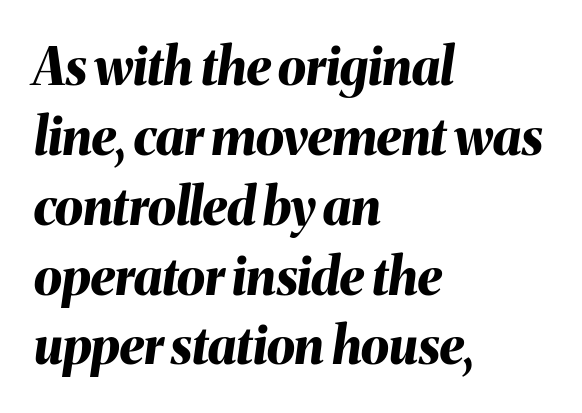
Q: Is the text bold? A: Yes.
Q: Is the text italic (slanted)? A: Yes, it leans right by about 8 degrees.
Q: Is the text underlined? A: No.
Q: How is the paragraph aligned? A: Left-aligned.
Q: Is the spacing between letters normal or unusually wide? A: Normal.
Q: Is the spacing between lines tight, normal or loose? A: Normal.
Q: Width (condensed, normal, or wide)? A: Normal.
Q: Stroke contrast? A: Medium.
Q: x-height? A: Medium.
Q: Monospaced? A: No.
